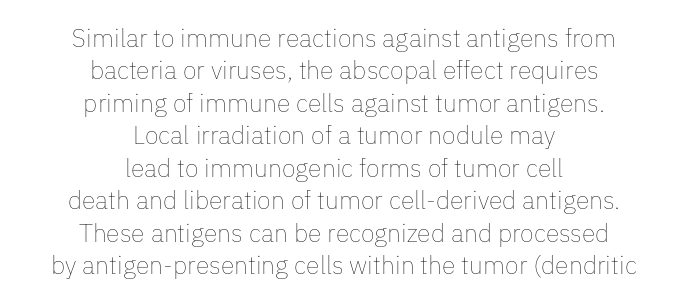
Q: Is the text bold? A: No.
Q: Is the text italic (slanted)? A: No, it is upright.
Q: Is the text underlined? A: No.
Q: How is the paragraph aligned? A: Centered.
Q: Is the spacing between letters normal or unusually wide? A: Normal.
Q: Is the spacing between lines tight, normal or loose? A: Normal.
